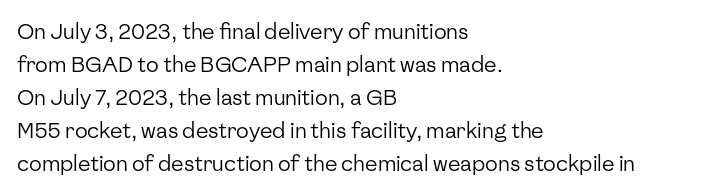
No italicization has been applied; the sample stays upright. This rendering features lettering with no underline. Summary of weight: not heavy and not bold. The typesetter chose a ragged-right arrangement here. The vertical gap from one line to the next is medium.
